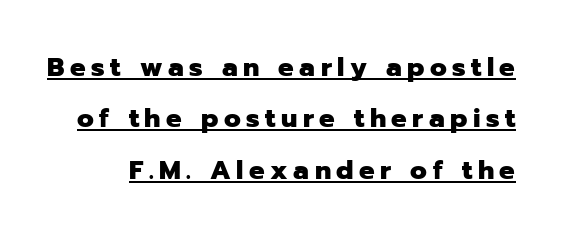
The image shows 26 px bold type, upright; set loose line spacing (1.98x), unusually wide letter spacing (+0.21 em), underlined.
